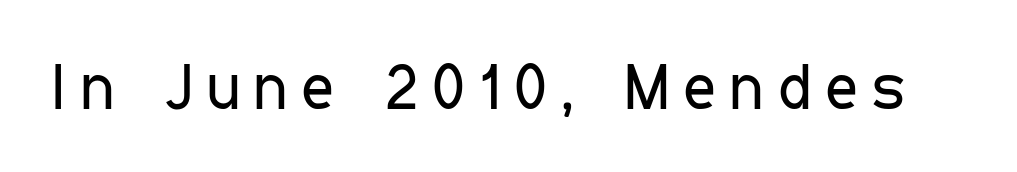
Tall strokes in this sample are plumb rather than angled. This rendering widens character spacing well past its baseline value. The area under the type is left untouched. No feet cap the strokes, marking this as sans-serif type.
